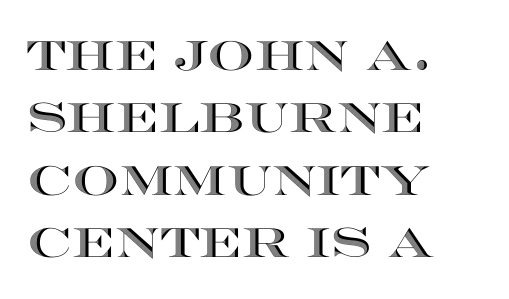
The image shows 41 px wide type, upright; set left-aligned, normal line spacing (1.52x), normal letter spacing, not underlined; a large x-height.
